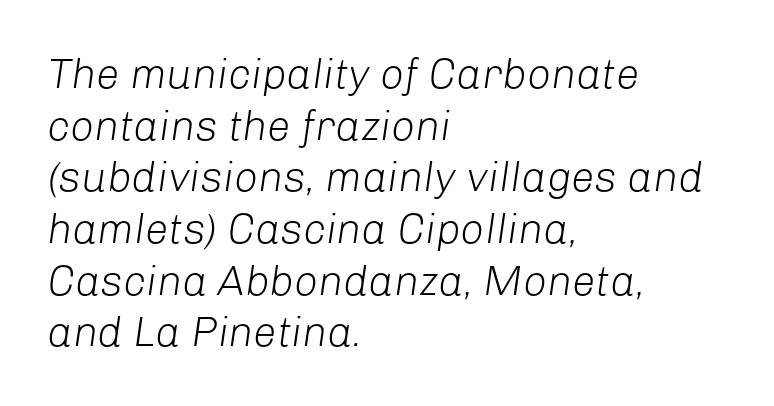
{"italic": "yes", "lean": "right", "slant_degrees": 8, "bold": "no", "weight": "light", "width": "normal", "stroke_contrast": "low", "x_height": "medium", "monospaced": "no", "underline": "no", "align": "left", "line_spacing_ratio": 1.23, "letter_spacing": "normal", "letter_spacing_em": 0.0, "glyph_px": 42}
